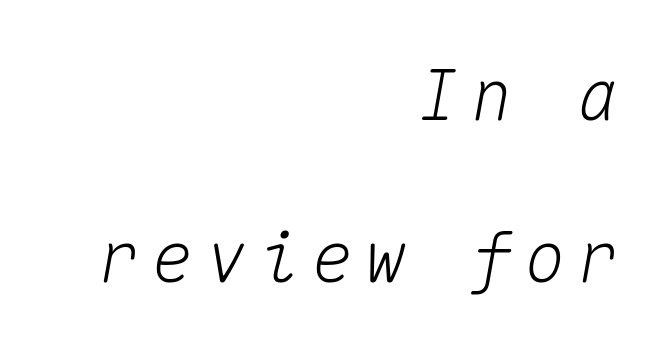
{"italic": "yes", "lean": "right", "slant_degrees": 10, "width": "normal", "stroke_contrast": "medium", "x_height": "medium", "monospaced": "yes", "underline": "no", "align": "right", "line_spacing": "loose", "line_spacing_ratio": 2.32, "glyph_px": 70}
